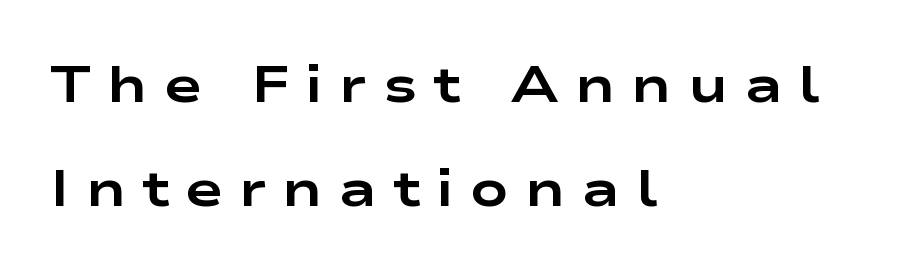
Q: Is the text bold? A: Yes.
Q: Is the text italic (slanted)? A: No, it is upright.
Q: Is the typeface a serif or a sans-serif typeface? A: Sans-serif.
Q: Is the text underlined? A: No.
Q: How is the paragraph aligned? A: Left-aligned.
Q: Is the spacing between letters normal or unusually wide? A: Unusually wide.
Q: Is the spacing between lines tight, normal or loose? A: Loose.
Q: Width (condensed, normal, or wide)? A: Wide.
Q: Stroke contrast? A: Low.
Q: x-height? A: Medium.
Q: Monospaced? A: No.
